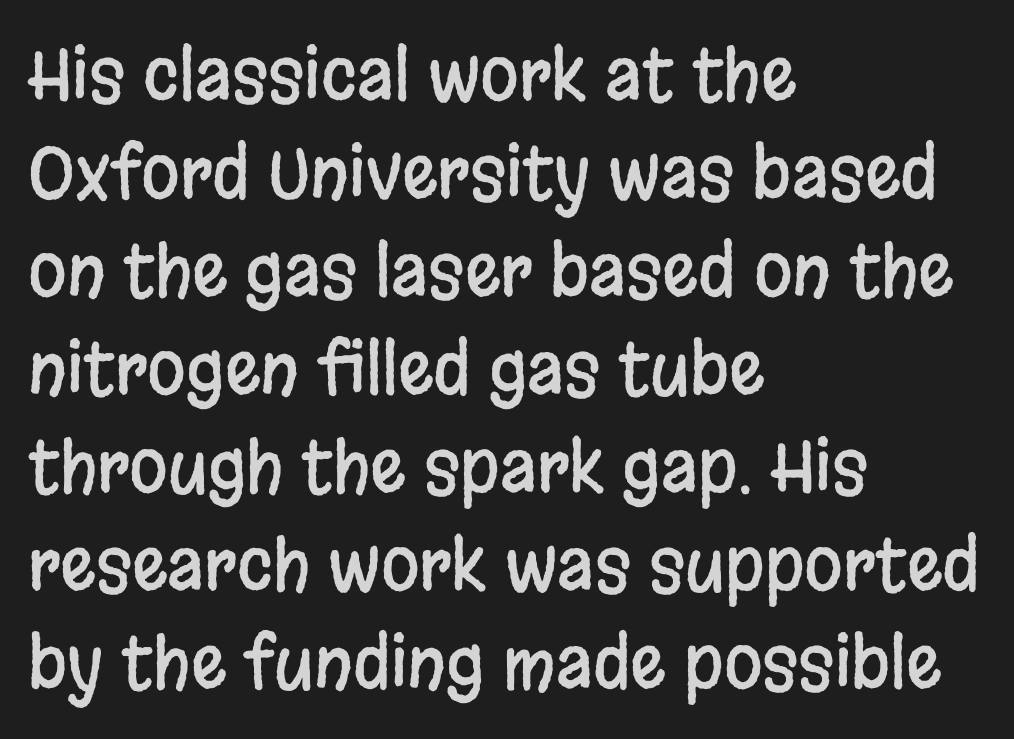
Is the letter spacing exaggerated? No — it looks like the ordinary default. Is this a fixed-width face? No — the glyphs have proportional, varying widths. Compared with a centered layout, this one pins lines to the left instead. The lettering holds an erect, upright posture throughout. A bare baseline throughout the passage. Baseline-to-baseline distance is the conventional proportion of letter height.
